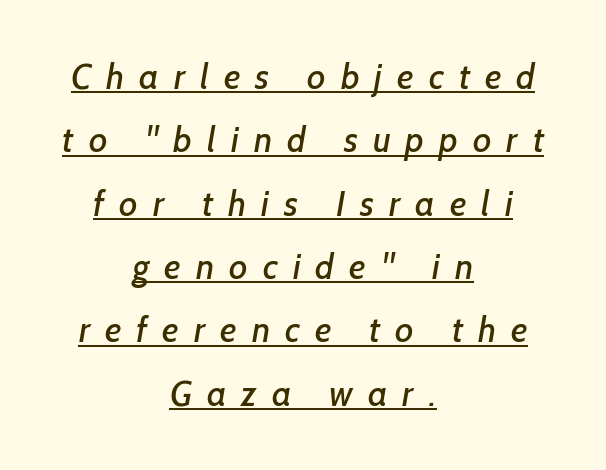
Underlined type. The letters advance in unequal steps, a hallmark of proportional type. The type is letterspaced generously, with wide tracking. The text was rendered using a sans face with plain stroke endings. Horizontally, the lines are justified to the midpoint only.
